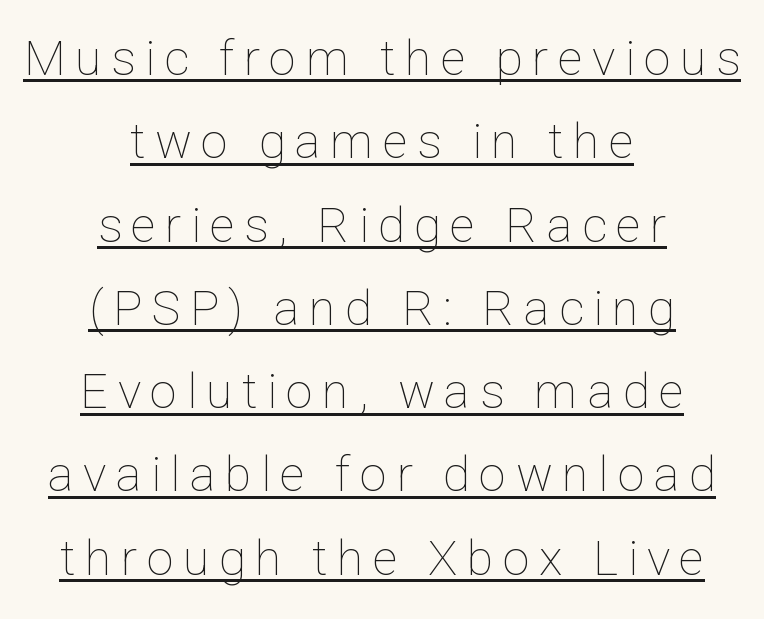
Q: Is the text bold? A: No.
Q: Is the text italic (slanted)? A: No, it is upright.
Q: Is the text underlined? A: Yes.
Q: How is the paragraph aligned? A: Centered.
Q: Is the spacing between lines tight, normal or loose? A: Normal.
Q: Width (condensed, normal, or wide)? A: Normal.
Q: Stroke contrast? A: Low.
Q: x-height? A: Medium.
Q: Monospaced? A: No.
